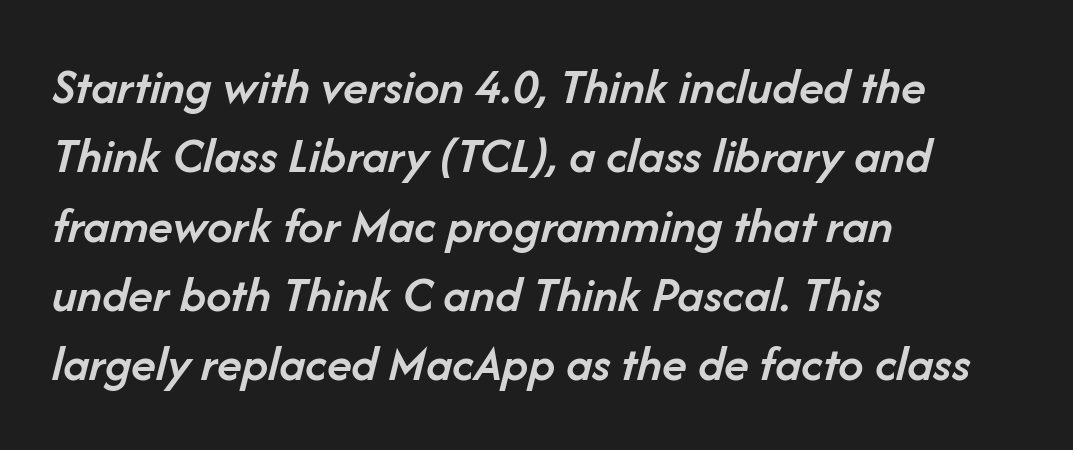
The image shows 51 px semibold type, italic (leaning right); set left-aligned, normal line spacing (1.36x), normal letter spacing, not underlined; low stroke contrast and a medium x-height.
